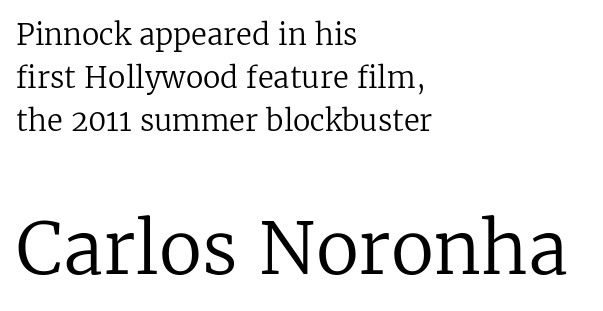
The image shows 72 px regular-weight serif type, upright; set left-aligned, normal line spacing (1.49x), normal letter spacing, not underlined; the second (bottom) block is 2.48x larger; low stroke contrast and a medium x-height.
